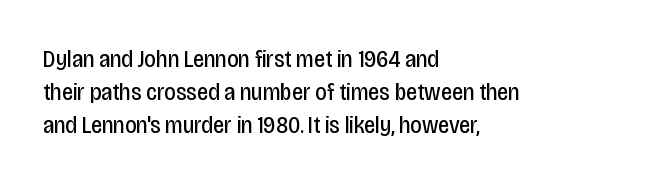
{"italic": "no", "bold": "no", "underline": "no", "align": "left", "line_spacing": "normal", "line_spacing_ratio": 1.32, "letter_spacing": "normal", "letter_spacing_em": 0.0, "glyph_px": 25}
